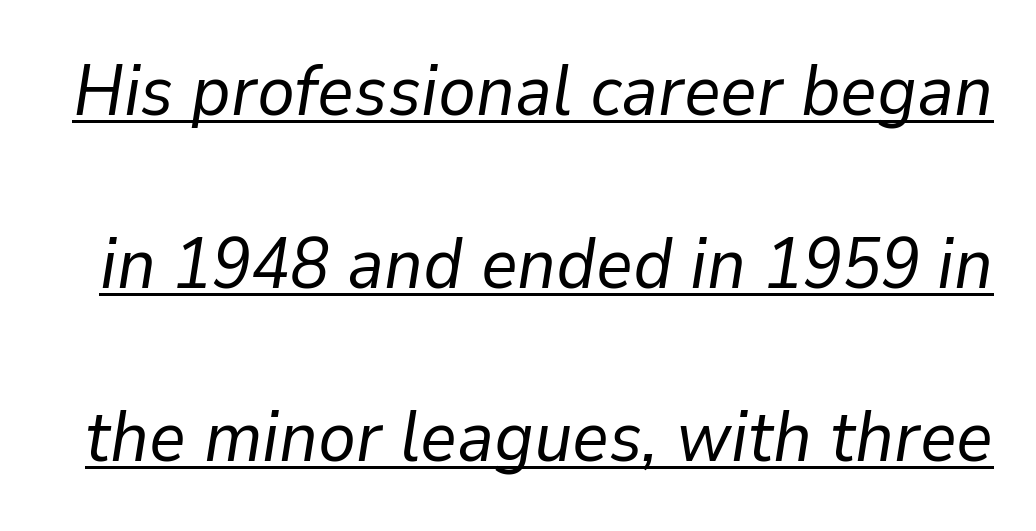
The image shows 71 px regular-weight type, italic (leaning right); set loose line spacing (2.44x), normal letter spacing, underlined; low stroke contrast and a medium x-height.
